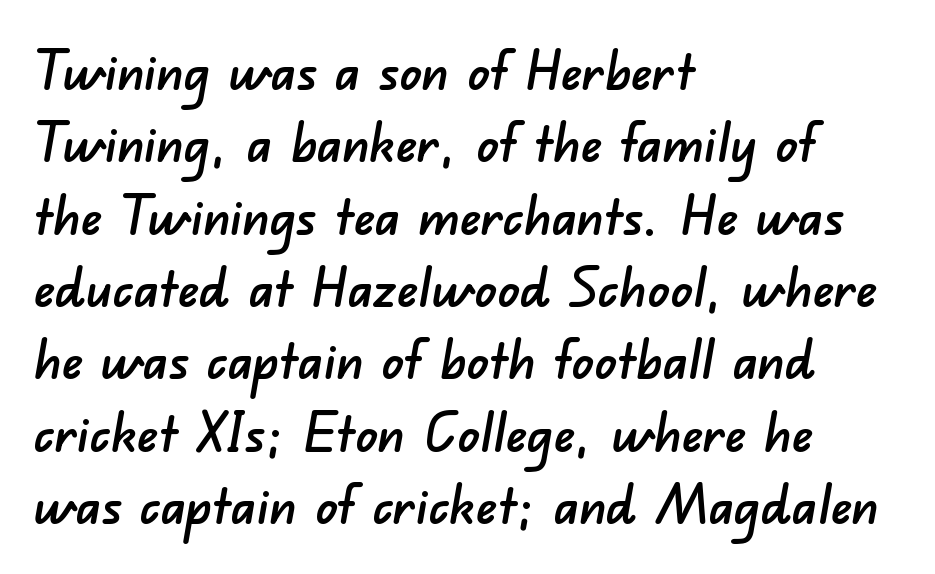
The image shows 54 px sans-serif type; set left-aligned, normal line spacing (1.34x), normal letter spacing, not underlined; low stroke contrast and a small x-height.
